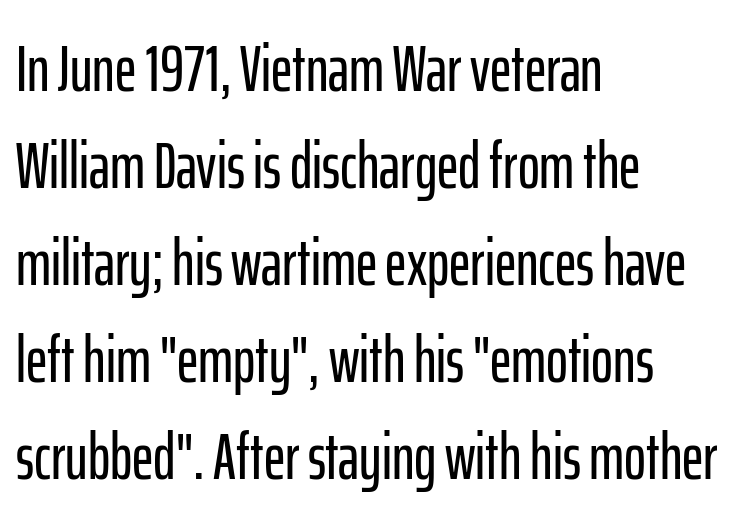
Nope, not italic — everything's standing straight. Look at the tracking — it's just the regular setting, nothing added. A classic flush-left, rag-right setting is used for this passage. Is this a fixed-width face? No — the glyphs have proportional, varying widths. Quick note: interline space is typical. Check under the words: just untouched page.
